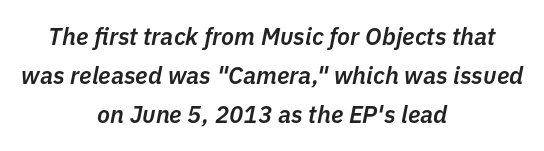
The image shows 24 px text type, italic (leaning right); set centered, normal line spacing (1.63x), normal letter spacing, not underlined.
